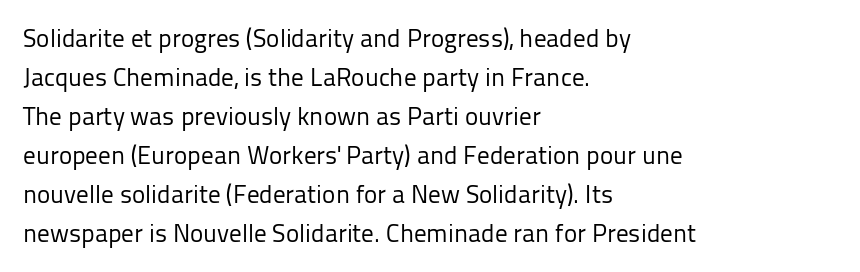
The space between consecutive lines is moderate. In terms of letterspacing, this is plain default setting. This rendering features lettering with no underline. Is the stroke heavy? The answer is a plain regular-or-lighter.
